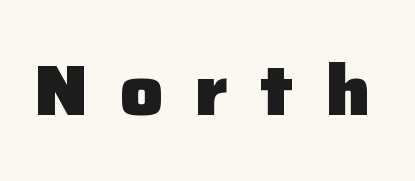
{"serif": "no", "italic": "no", "bold": "yes", "weight": "heavy", "width": "normal", "stroke_contrast": "low", "x_height": "medium", "monospaced": "no", "underline": "no", "letter_spacing": "wide", "letter_spacing_em": 0.45, "glyph_px": 71}
